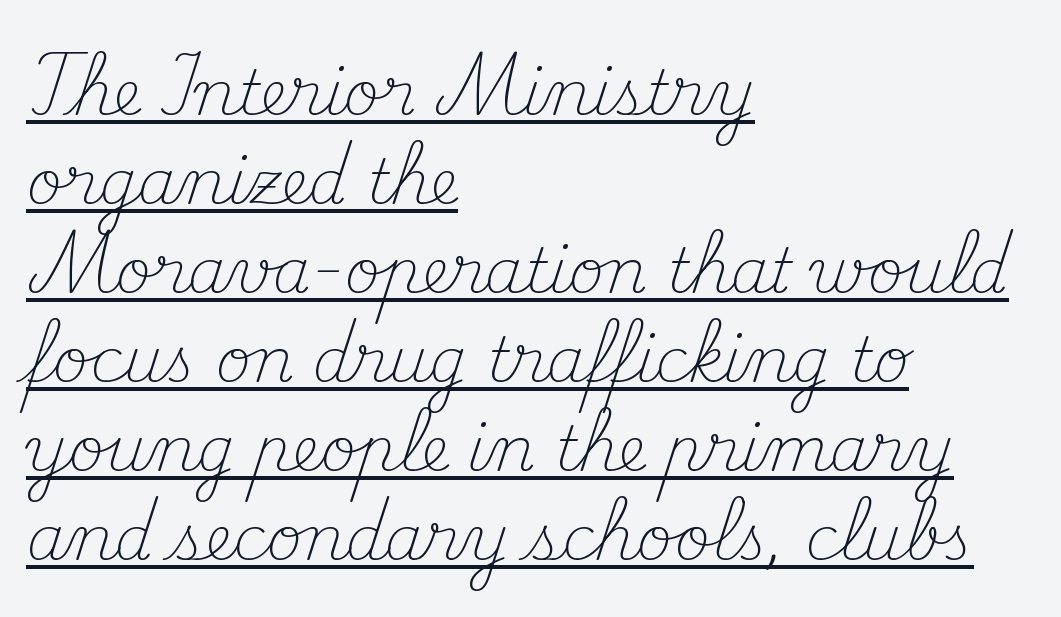
{"serif": "yes", "bold": "no", "weight": "light", "width": "normal", "stroke_contrast": "medium", "x_height": "small", "monospaced": "no", "underline": "yes", "align": "left", "line_spacing": "normal", "line_spacing_ratio": 1.46, "letter_spacing": "normal", "letter_spacing_em": 0.0, "glyph_px": 61}
